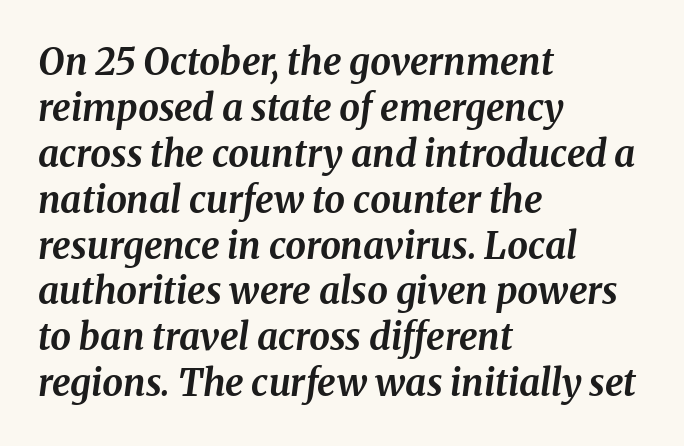
Q: Is the text bold? A: Yes.
Q: Is the text italic (slanted)? A: Yes, it leans right by about 8 degrees.
Q: Is the text underlined? A: No.
Q: How is the paragraph aligned? A: Left-aligned.
Q: Is the spacing between letters normal or unusually wide? A: Normal.
Q: Width (condensed, normal, or wide)? A: Normal.
Q: Stroke contrast? A: Medium.
Q: x-height? A: Medium.
Q: Monospaced? A: No.
